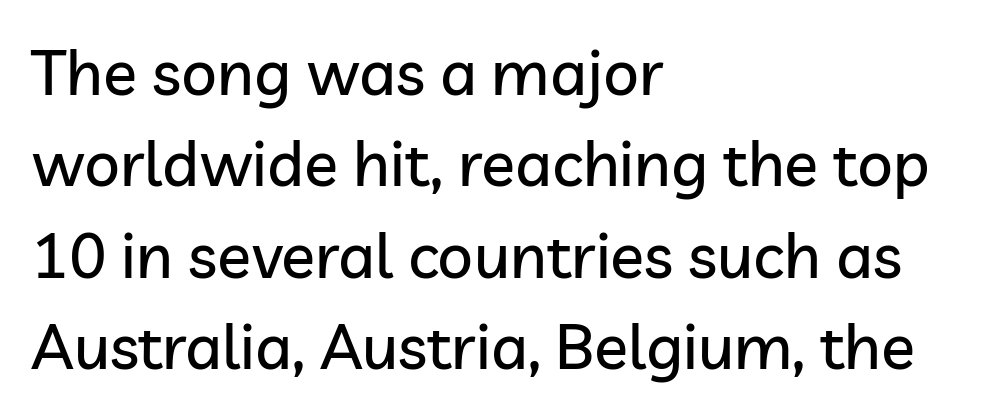
Q: Is the text italic (slanted)? A: No, it is upright.
Q: Is the typeface a serif or a sans-serif typeface? A: Sans-serif.
Q: Is the text underlined? A: No.
Q: How is the paragraph aligned? A: Left-aligned.
Q: Is the spacing between letters normal or unusually wide? A: Normal.
Q: Is the spacing between lines tight, normal or loose? A: Normal.
Q: Width (condensed, normal, or wide)? A: Normal.
Q: Stroke contrast? A: Low.
Q: x-height? A: Medium.
Q: Monospaced? A: No.
